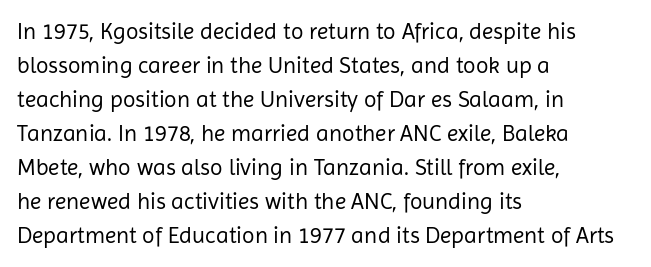
The type sits square on the baseline with zero lean. Stem width sits at or under what a default text font uses. Horizontally, the lines are justified to the leading edge only. This sample keeps an unexceptional amount of space between lines. The space beneath each line is pristine and unruled. There is no visible air inserted between adjacent glyphs.
